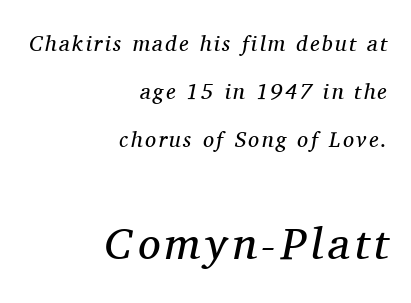
{"serif": "yes", "italic": "yes", "lean": "right", "slant_degrees": 11, "bold": "no", "weight": "regular", "width": "normal", "stroke_contrast": "medium", "x_height": "medium", "monospaced": "no", "underline": "no", "align": "right", "line_spacing": "loose", "line_spacing_ratio": 2.19, "larger_block": "second", "size_ratio": 2.05, "glyph_px": 45}
